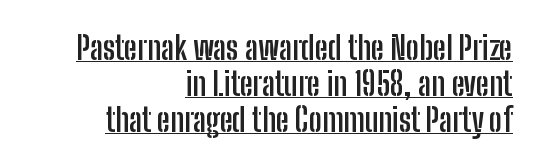
{"serif": "no", "italic": "no", "bold": "yes", "weight": "semibold", "width": "condensed", "stroke_contrast": "low", "x_height": "medium", "monospaced": "no", "underline": "yes", "align": "right", "line_spacing": "tight", "line_spacing_ratio": 1.12, "letter_spacing": "normal", "letter_spacing_em": 0.0, "glyph_px": 32}
